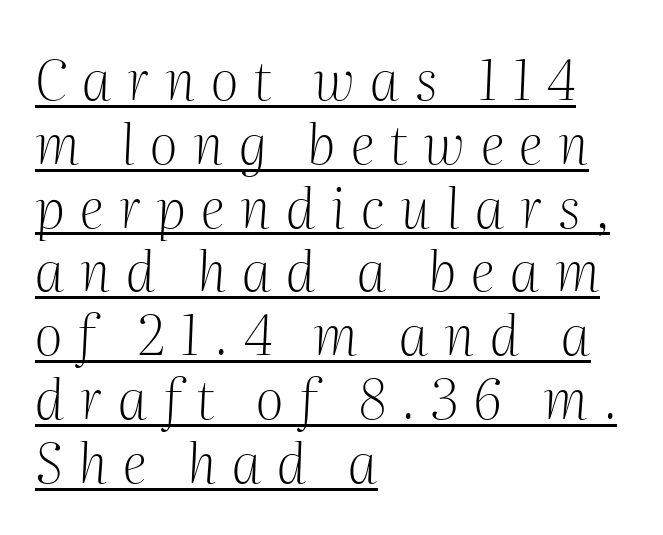
{"serif": "yes", "italic": "yes", "lean": "right", "slant_degrees": 2, "bold": "no", "weight": "light", "width": "normal", "stroke_contrast": "medium", "x_height": "medium", "monospaced": "no", "underline": "yes", "align": "left", "line_spacing_ratio": 1.16, "letter_spacing": "wide", "letter_spacing_em": 0.28, "glyph_px": 55}
